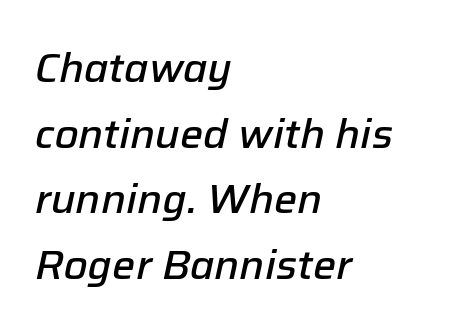
Each glyph is drawn with semibold strokes, heavier than normal yet not fully bold. In CSS terms this would be text-align: left. Anything drawn beneath the words? Only blank space. Here the designer chose a conventional face with non-uniform glyph widths. Does the lettering tilt? It does — this is italic. Rows of type keep a routine distance in the vertical direction.
